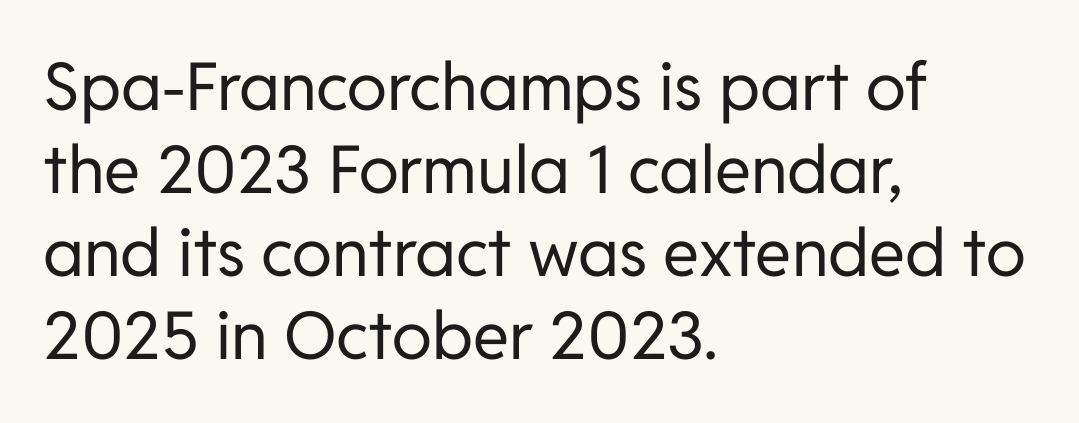
{"serif": "no", "italic": "no", "bold": "no", "weight": "regular", "width": "normal", "stroke_contrast": "low", "x_height": "medium", "monospaced": "no", "underline": "no", "align": "left", "line_spacing": "normal", "line_spacing_ratio": 1.26, "letter_spacing": "normal", "letter_spacing_em": 0.0, "glyph_px": 66}
